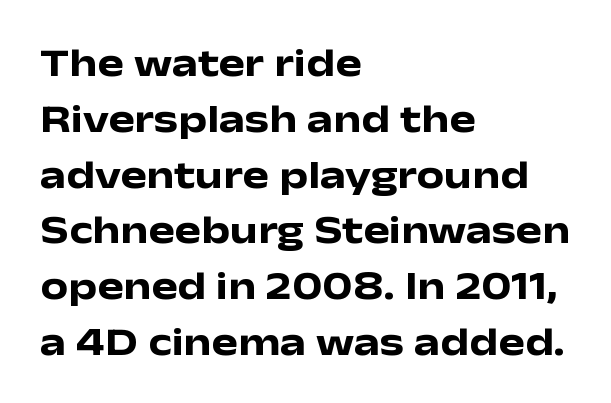
{"serif": "no", "italic": "no", "bold": "yes", "weight": "heavy", "width": "wide", "stroke_contrast": "low", "x_height": "medium", "monospaced": "no", "underline": "no", "align": "left", "line_spacing": "normal", "line_spacing_ratio": 1.43, "letter_spacing": "normal", "letter_spacing_em": 0.0, "glyph_px": 39}
